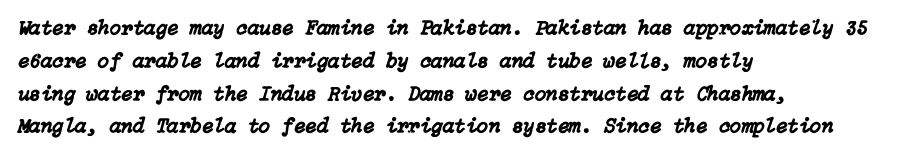
Each line starts at the same left margin while the right side varies. A typesetter would call this zero additional tracking. The font's italic variant was chosen for this text. Descenders are the only things crossing below the line. These lines sit exactly where default settings would place them.
